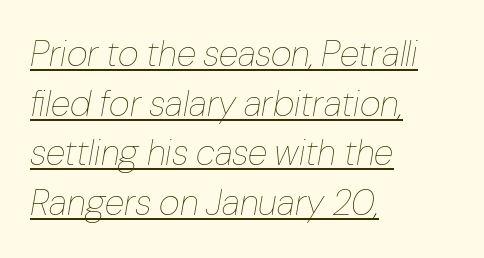
Q: Is the text bold? A: No.
Q: Is the text italic (slanted)? A: Yes, it leans right by about 10 degrees.
Q: Is the text underlined? A: Yes.
Q: How is the paragraph aligned? A: Left-aligned.
Q: Is the spacing between letters normal or unusually wide? A: Normal.
Q: Is the spacing between lines tight, normal or loose? A: Normal.
Q: Width (condensed, normal, or wide)? A: Normal.
Q: Stroke contrast? A: Low.
Q: x-height? A: Medium.
Q: Monospaced? A: No.
